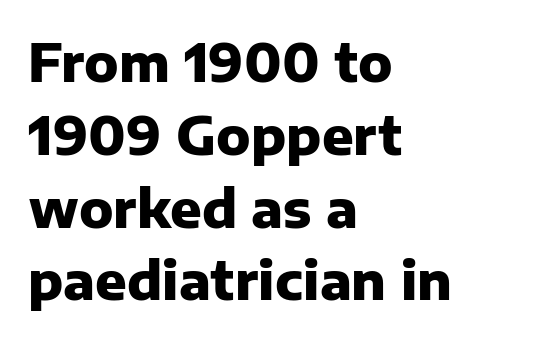
Q: Is the text bold? A: Yes.
Q: Is the text italic (slanted)? A: No, it is upright.
Q: Is the typeface a serif or a sans-serif typeface? A: Sans-serif.
Q: Is the text underlined? A: No.
Q: How is the paragraph aligned? A: Left-aligned.
Q: Is the spacing between letters normal or unusually wide? A: Normal.
Q: Is the spacing between lines tight, normal or loose? A: Normal.
Q: Width (condensed, normal, or wide)? A: Normal.
Q: Stroke contrast? A: Low.
Q: x-height? A: Medium.
Q: Monospaced? A: No.
